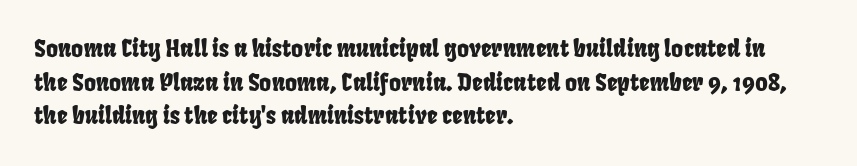
{"underline": "no", "align": "left", "line_spacing": "normal", "line_spacing_ratio": 1.46, "letter_spacing": "normal", "letter_spacing_em": 0.0, "glyph_px": 23}
